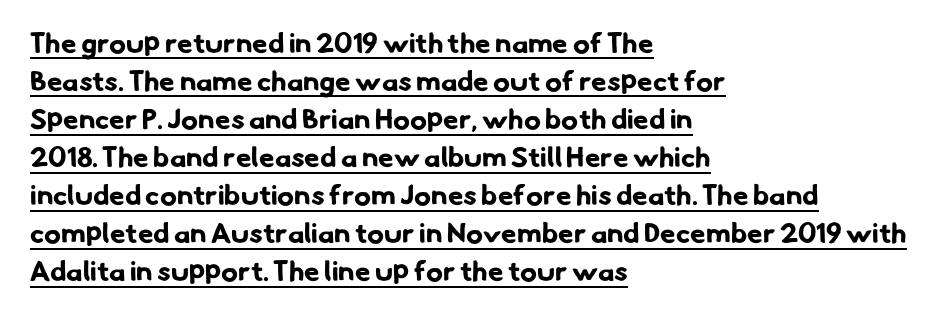
{"serif": "no", "bold": "yes", "weight": "bold", "width": "normal", "stroke_contrast": "low", "x_height": "small", "monospaced": "no", "underline": "yes", "align": "left", "line_spacing": "normal", "line_spacing_ratio": 1.36, "letter_spacing": "normal", "letter_spacing_em": 0.0, "glyph_px": 28}
